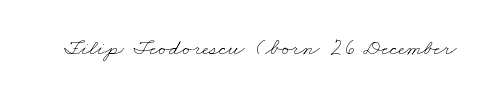
The image shows 23 px text type; set normal letter spacing, not underlined.
